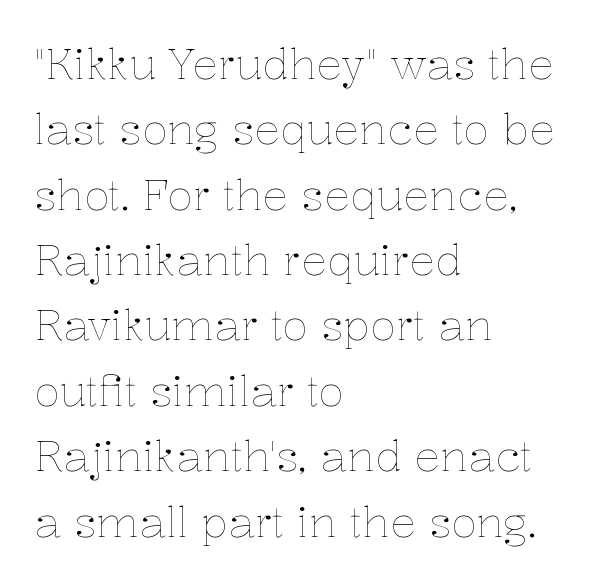
Descenders are the only things crossing below the line. The strokes carry an ordinary text weight at most. Look at the tracking — it's just the regular setting, nothing added. Teacher's note: observe the even left margin — that is flush-left alignment. This sample keeps an unexceptional amount of space between lines. Rendered with straight, roman letterforms.
